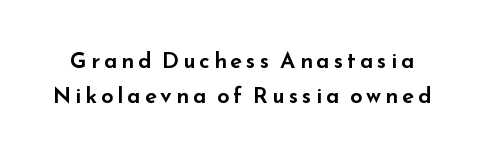
Is there much room between lines? A standard amount, neither cramped nor airy. This rendering features lettering with no underline. The axis of the letterforms is exactly vertical.
